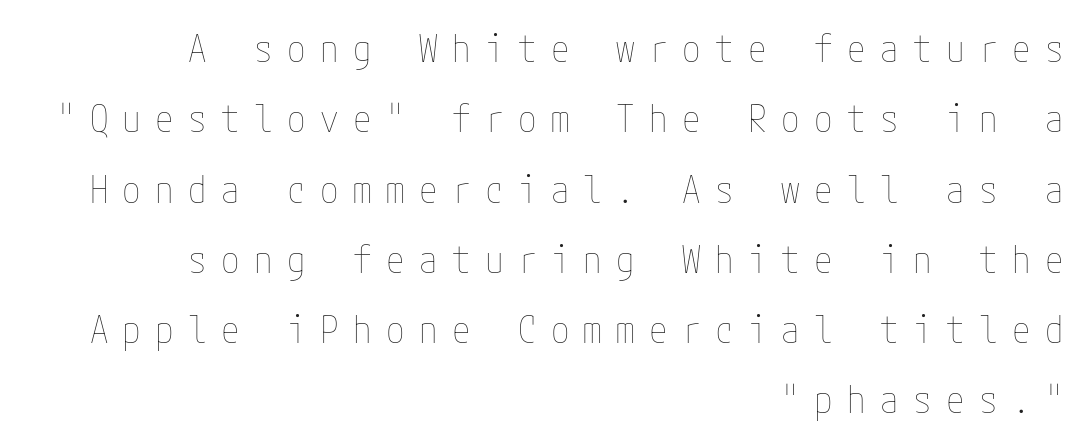
Loose tracking; the words dissolve into strings of separated letters. The lines in this sample share a right terminus and differ only in where they begin. Stroke thickness stays within the range of a standard reading face or lighter. Whoever set this chose breathing room over compactness in the vertical rhythm. Rule under the text: the space is simply empty. Do the letters lean? They stand straight.
